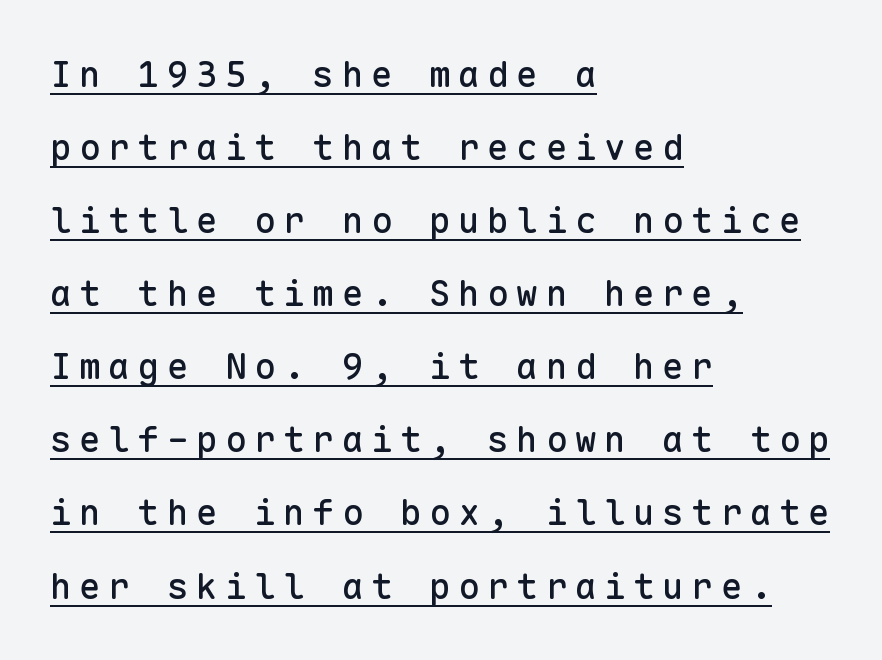
Somebody hit Ctrl+U on this one — the words are underlined. Classification — sans serif. Inter-character spacing is expanded well beyond the font's built-in metrics. The rag falls on the right side of this text block. The passage shown is typed in a monospace face where columns stay perfectly aligned.
